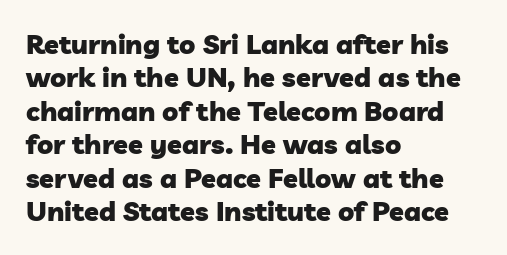
No word sits above an underline. This sample uses plain, unmodified letter spacing. This rendering uses left alignment, leaving the right contour irregular. These lines carry a lot of weight — the face is fully bold.
